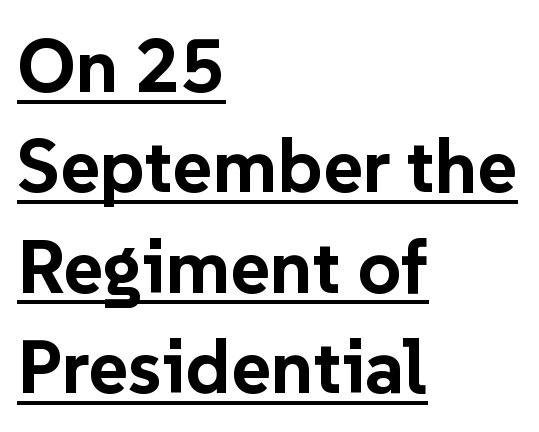
The image shows 76 px bold sans-serif type, upright; set left-aligned, normal line spacing (1.32x), normal letter spacing, underlined; low stroke contrast and a medium x-height.
